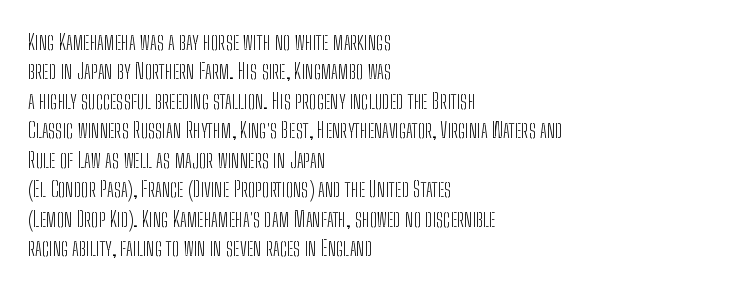
Q: Is the text bold? A: No.
Q: Is the text italic (slanted)? A: No, it is upright.
Q: Is the text underlined? A: No.
Q: How is the paragraph aligned? A: Left-aligned.
Q: Is the spacing between letters normal or unusually wide? A: Normal.
Q: Is the spacing between lines tight, normal or loose? A: Normal.
